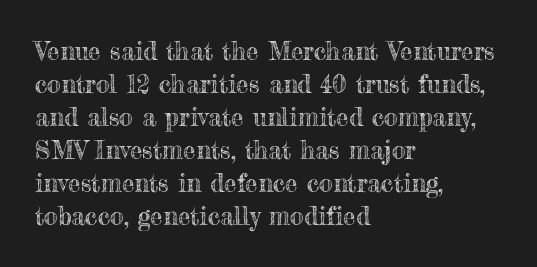
{"italic": "no", "underline": "no", "align": "left", "line_spacing": "normal", "line_spacing_ratio": 1.32, "letter_spacing": "normal", "letter_spacing_em": 0.0, "glyph_px": 25}
